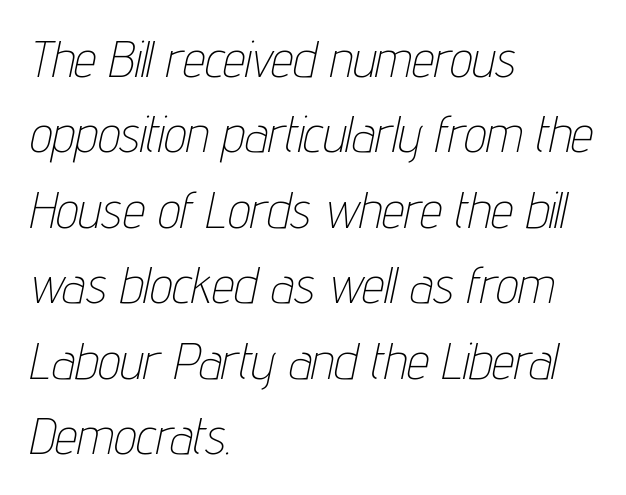
Q: Is the text bold? A: No.
Q: Is the text italic (slanted)? A: Yes, it leans right by about 12 degrees.
Q: Is the text underlined? A: No.
Q: How is the paragraph aligned? A: Left-aligned.
Q: Is the spacing between letters normal or unusually wide? A: Normal.
Q: Is the spacing between lines tight, normal or loose? A: Normal.
Q: Width (condensed, normal, or wide)? A: Condensed.
Q: Stroke contrast? A: Low.
Q: x-height? A: Medium.
Q: Monospaced? A: No.
